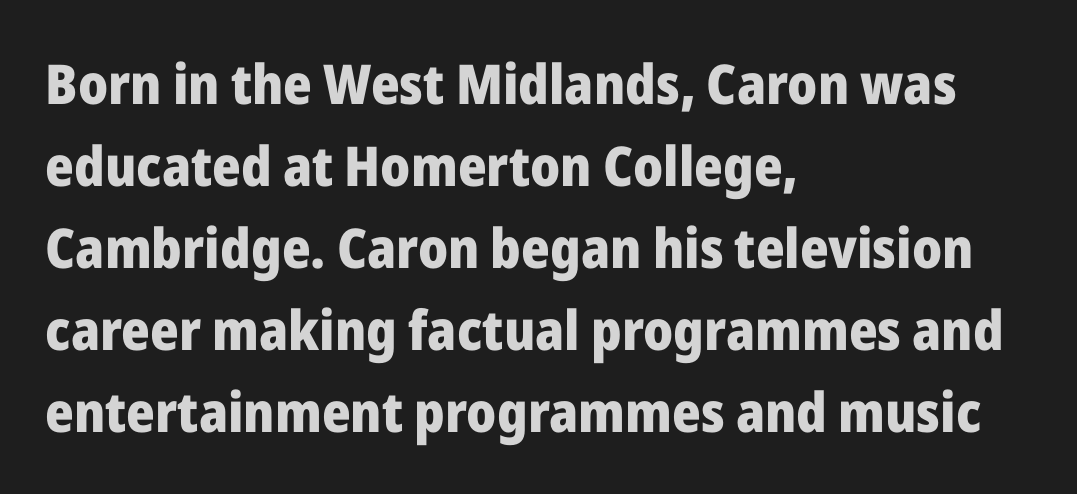
The image shows 55 px heavy sans-serif type, upright; set left-aligned, normal line spacing (1.49x), normal letter spacing, not underlined; low stroke contrast and a medium x-height.
